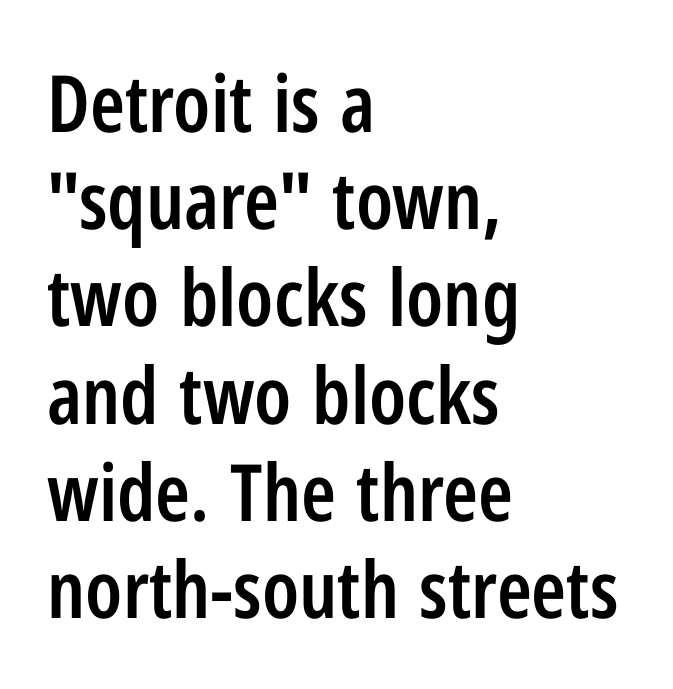
When letters stand straight like this, we call the style roman or upright. Slightly chunky letters — semibold, I'd say, not full bold. Look at the bottom of the vertical strokes: they stop flat, with no serifs. Words appear dense and cohesive because spacing is normal. Check the space under the baseline: it is left empty.
